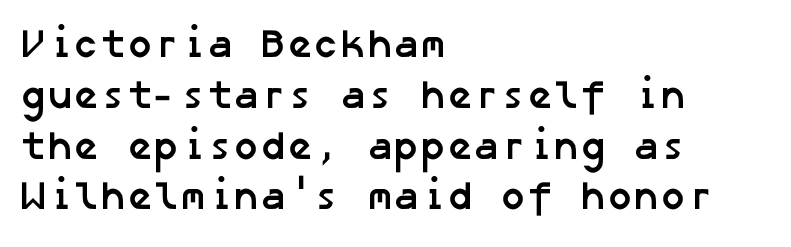
The ragged edge is on the right, which tells us the setting is flush left. Rule under the text: the space is simply empty. One glance says typical: line gaps are just what's usual. Does extra space separate the letters? No, they use regular spacing. Compared with an ordinary text face, these strokes are far heavier — a full bold.
